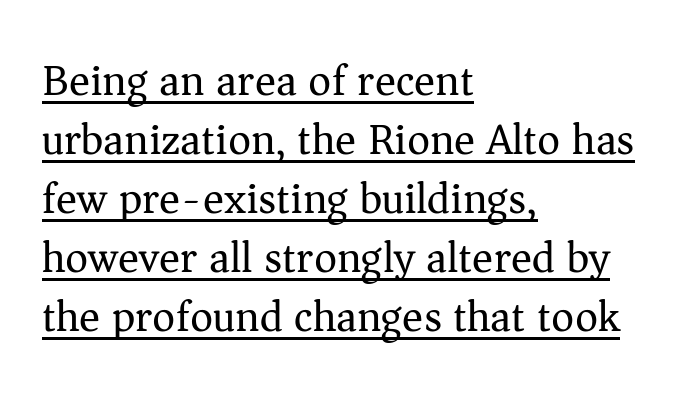
Spacing verdict: proportional, widths tailored to each character. Glyph-to-glyph distance matches everyday printed text. Has an underline been added? It has. Tall strokes in this sample are plumb rather than angled. Interline gaps are of average width in this sample. Summary of weight: not heavy and not bold.
